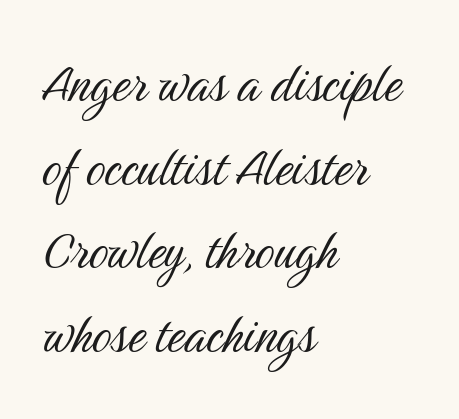
Q: Is the text bold? A: No.
Q: Is the text italic (slanted)? A: Yes.
Q: Is the typeface a serif or a sans-serif typeface? A: Sans-serif.
Q: Is the text underlined? A: No.
Q: How is the paragraph aligned? A: Left-aligned.
Q: Is the spacing between letters normal or unusually wide? A: Normal.
Q: Is the spacing between lines tight, normal or loose? A: Normal.
Q: Width (condensed, normal, or wide)? A: Condensed.
Q: Stroke contrast? A: Medium.
Q: x-height? A: Medium.
Q: Monospaced? A: No.
